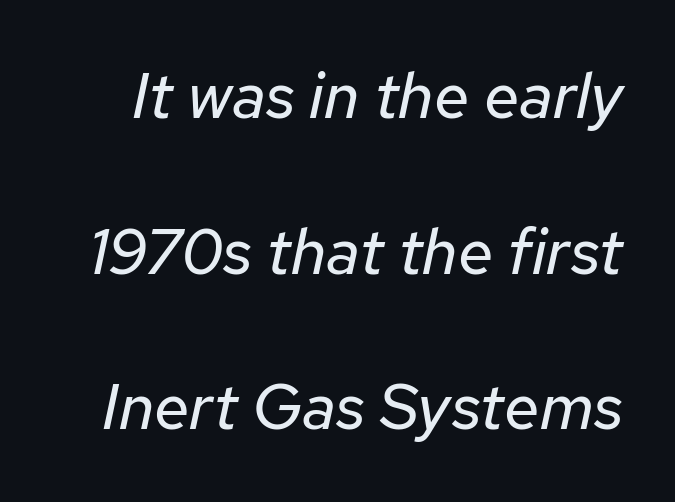
Q: Is the text bold? A: No.
Q: Is the text italic (slanted)? A: Yes, it leans right by about 12 degrees.
Q: Is the text underlined? A: No.
Q: Is the spacing between letters normal or unusually wide? A: Normal.
Q: Is the spacing between lines tight, normal or loose? A: Loose.
Q: Width (condensed, normal, or wide)? A: Normal.
Q: Stroke contrast? A: Low.
Q: x-height? A: Medium.
Q: Monospaced? A: No.
